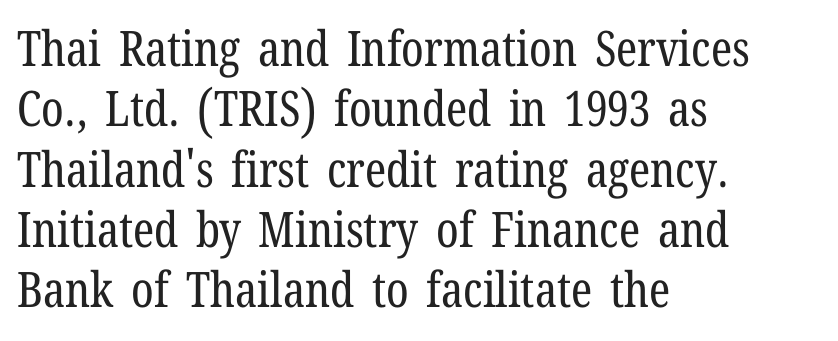
Compared with a centered layout, this one pins lines to the left instead. It's the straight-up-and-down kind of type. The gaps between neighbouring characters are ordinary and unremarkable. The strokes carry an ordinary text weight at most.
